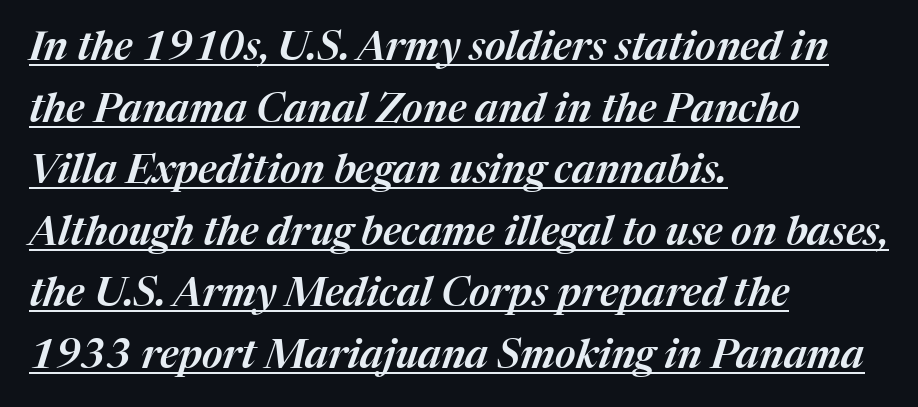
The image shows 40 px text type, italic (leaning right); set left-aligned, normal line spacing (1.54x), normal letter spacing, underlined; medium stroke contrast and a medium x-height.
